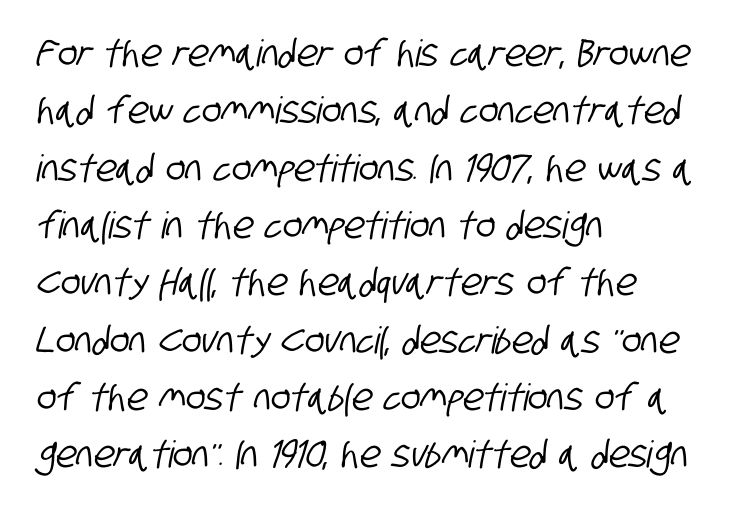
Q: Is the typeface a serif or a sans-serif typeface? A: Sans-serif.
Q: Is the text underlined? A: No.
Q: How is the paragraph aligned? A: Left-aligned.
Q: Is the spacing between letters normal or unusually wide? A: Normal.
Q: Is the spacing between lines tight, normal or loose? A: Normal.
Q: Width (condensed, normal, or wide)? A: Condensed.
Q: Stroke contrast? A: Low.
Q: x-height? A: Large.
Q: Monospaced? A: No.
